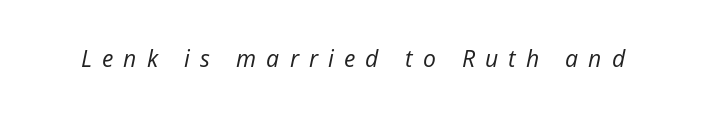
{"italic": "yes", "lean": "right", "slant_degrees": 12, "bold": "no", "underline": "no", "letter_spacing": "wide", "letter_spacing_em": 0.44, "glyph_px": 23}
